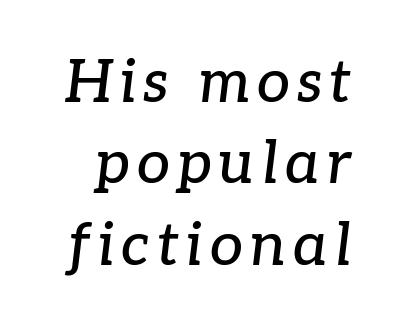
The image shows 59 px serif type, italic (leaning right); set normal line spacing (1.38x), not underlined; low stroke contrast and a medium x-height.
